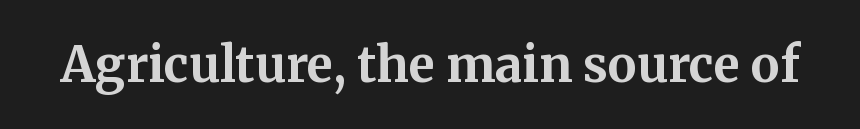
The image shows 49 px bold serif type, upright; set normal letter spacing, not underlined; medium stroke contrast and a medium x-height.
